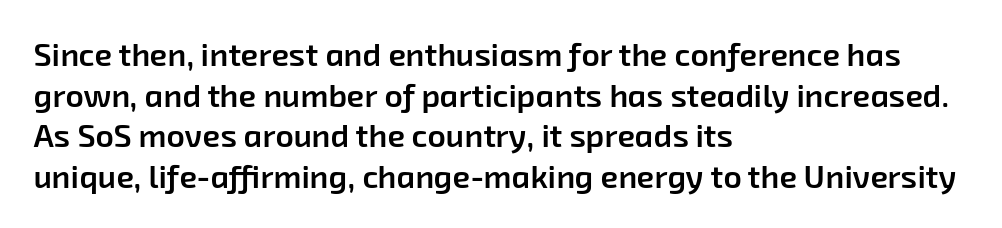
The image shows 32 px semibold sans-serif type; set left-aligned, normal line spacing (1.27x), normal letter spacing, not underlined; low stroke contrast and a medium x-height.
